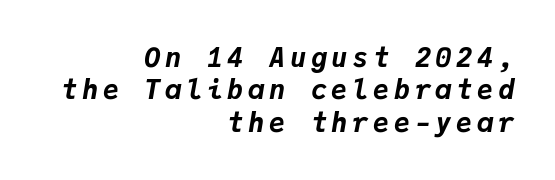
Q: Is the text bold? A: Yes.
Q: Is the text italic (slanted)? A: Yes, it leans right by about 9 degrees.
Q: Is the text underlined? A: No.
Q: How is the paragraph aligned? A: Right-aligned.
